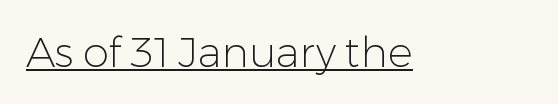
{"serif": "no", "italic": "no", "bold": "no", "weight": "light", "width": "normal", "stroke_contrast": "low", "x_height": "medium", "monospaced": "no", "underline": "yes", "letter_spacing": "normal", "letter_spacing_em": 0.0, "glyph_px": 42}
